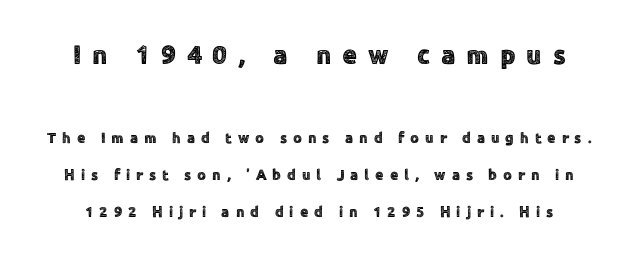
This sample uses an upright cut, with every glyph sitting square on the baseline. Quick note: underline off. The designer dialed line spacing up above the default. Letter spacing: wide.
